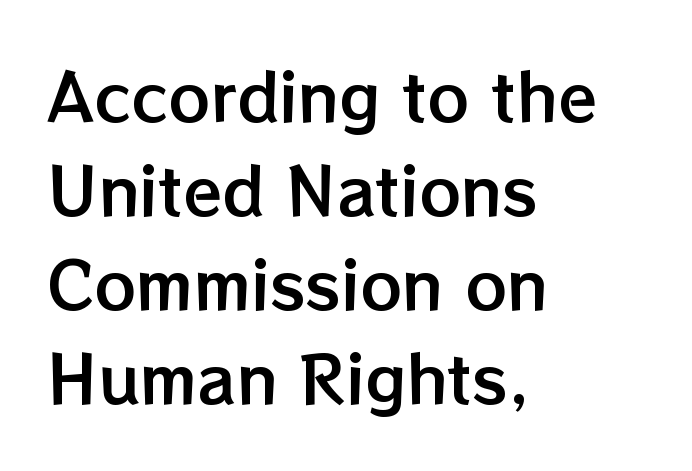
Q: Is the text italic (slanted)? A: No, it is upright.
Q: Is the text underlined? A: No.
Q: How is the paragraph aligned? A: Left-aligned.
Q: Is the spacing between letters normal or unusually wide? A: Normal.
Q: Is the spacing between lines tight, normal or loose? A: Normal.
Q: Width (condensed, normal, or wide)? A: Normal.
Q: Stroke contrast? A: Low.
Q: x-height? A: Medium.
Q: Monospaced? A: No.
